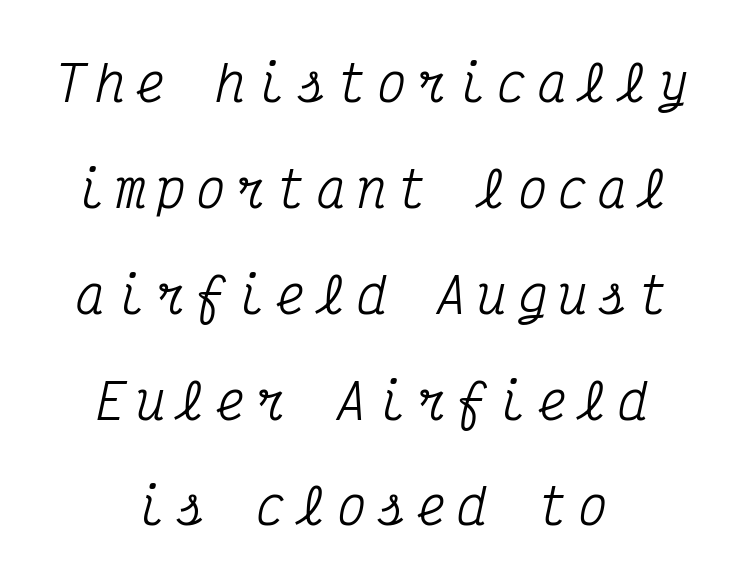
The image shows 49 px condensed serif type, italic (leaning right), monospaced; set centered, loose line spacing (2.16x), unusually wide letter spacing (+0.22 em), not underlined; medium stroke contrast and a medium x-height.
